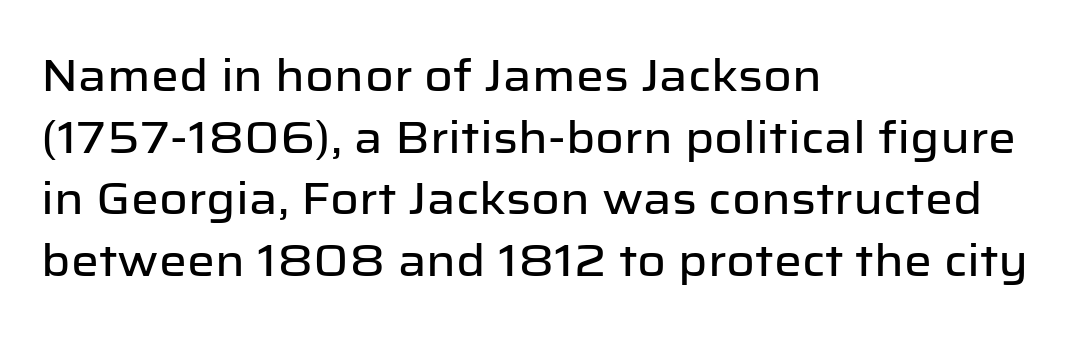
Q: Is the text italic (slanted)? A: No, it is upright.
Q: Is the typeface a serif or a sans-serif typeface? A: Sans-serif.
Q: Is the text underlined? A: No.
Q: How is the paragraph aligned? A: Left-aligned.
Q: Is the spacing between letters normal or unusually wide? A: Normal.
Q: Is the spacing between lines tight, normal or loose? A: Normal.
Q: Width (condensed, normal, or wide)? A: Normal.
Q: Stroke contrast? A: Low.
Q: x-height? A: Medium.
Q: Monospaced? A: No.
